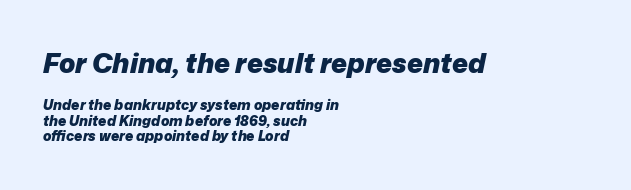
The image shows 27 px bold type, italic (leaning right); set left-aligned, tight line spacing (1.1x), normal letter spacing, not underlined; the first (top) block is 1.93x larger.
